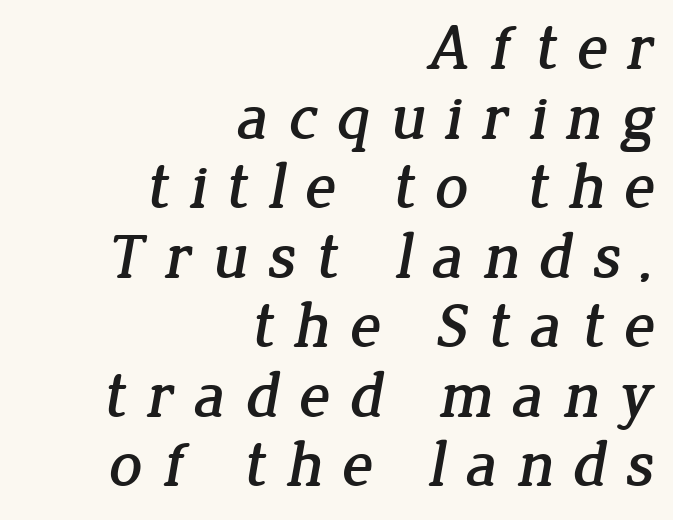
{"serif": "yes", "width": "normal", "stroke_contrast": "low", "x_height": "medium", "monospaced": "no", "underline": "no", "align": "right", "line_spacing": "tight", "line_spacing_ratio": 1.07, "letter_spacing": "wide", "letter_spacing_em": 0.29, "glyph_px": 65}
